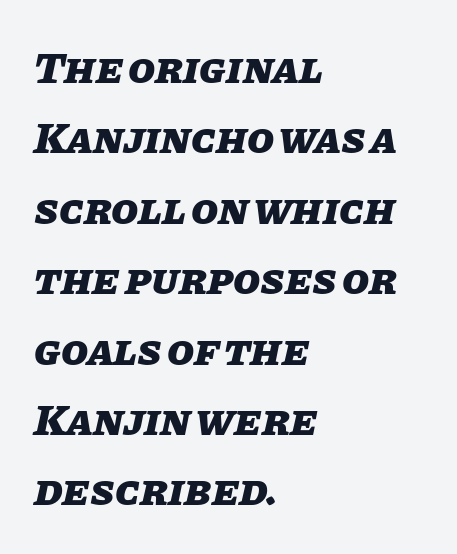
Q: Is the text bold? A: Yes.
Q: Is the text italic (slanted)? A: Yes, it leans right by about 11 degrees.
Q: Is the text underlined? A: No.
Q: How is the paragraph aligned? A: Left-aligned.
Q: Is the spacing between letters normal or unusually wide? A: Normal.
Q: Is the spacing between lines tight, normal or loose? A: Normal.
Q: Width (condensed, normal, or wide)? A: Normal.
Q: Stroke contrast? A: Low.
Q: x-height? A: Large.
Q: Monospaced? A: No.
